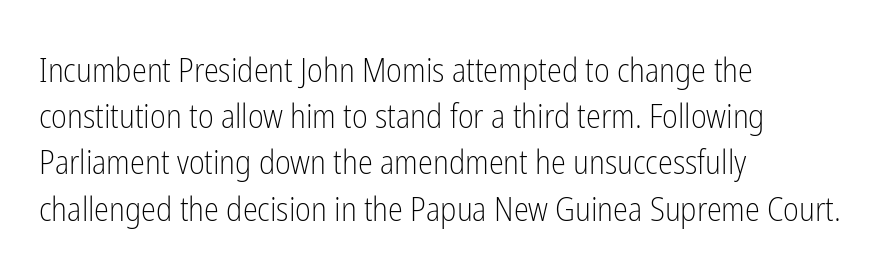
Q: Is the text bold? A: No.
Q: Is the text italic (slanted)? A: No, it is upright.
Q: Is the typeface a serif or a sans-serif typeface? A: Sans-serif.
Q: Is the text underlined? A: No.
Q: How is the paragraph aligned? A: Left-aligned.
Q: Is the spacing between letters normal or unusually wide? A: Normal.
Q: Is the spacing between lines tight, normal or loose? A: Normal.
Q: Width (condensed, normal, or wide)? A: Condensed.
Q: Stroke contrast? A: Low.
Q: x-height? A: Medium.
Q: Monospaced? A: No.
